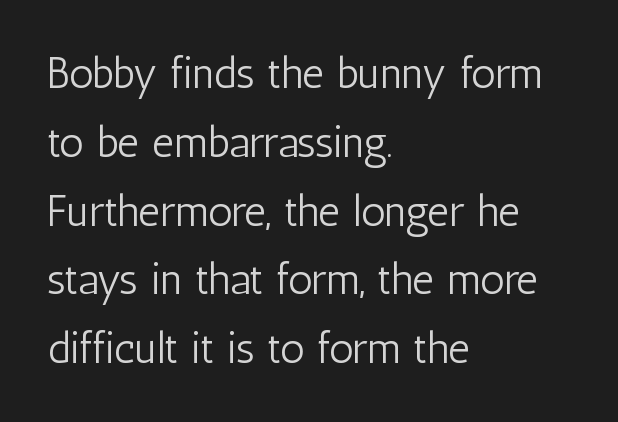
The paragraph has a hard left edge and a soft right edge. Looks like regular typesetting: each glyph gets only the width it needs. The type is set solid horizontally, with unmodified tracking. Beneath every word, the page is bare. Nope, no serifs anywhere on these letters. Weight: in the light-to-regular range.
